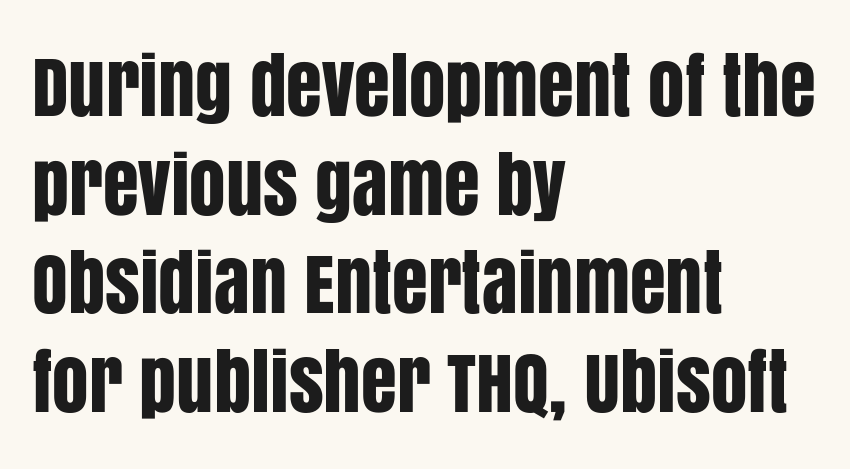
These lines are composed in type without serifs. Note the varied advance widths — an 'i' is clearly narrower than an 'm'. Leading matches the norm, producing a regular column. No extra tracking has been applied to these lines.
